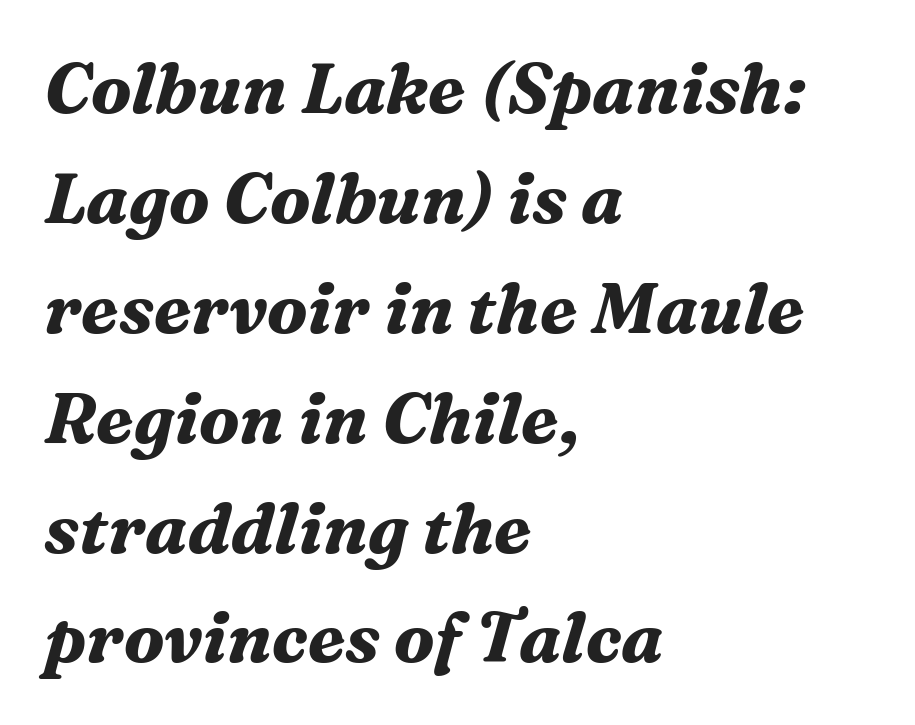
Q: Is the text bold? A: Yes.
Q: Is the text italic (slanted)? A: Yes, it leans right by about 16 degrees.
Q: Is the typeface a serif or a sans-serif typeface? A: Serif.
Q: Is the text underlined? A: No.
Q: How is the paragraph aligned? A: Left-aligned.
Q: Is the spacing between letters normal or unusually wide? A: Normal.
Q: Is the spacing between lines tight, normal or loose? A: Normal.
Q: Width (condensed, normal, or wide)? A: Normal.
Q: Stroke contrast? A: Medium.
Q: x-height? A: Medium.
Q: Monospaced? A: No.
